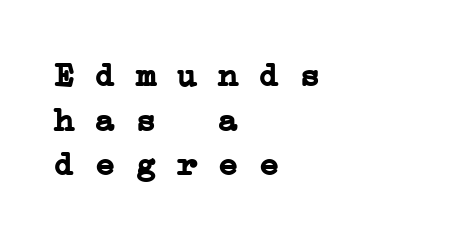
Descender tails drop into unmarked territory. Looks like terminal output: every glyph gets an equal slot. Every row of glyphs begins at an identical x-position on the left. The letterforms sit shoulder to shoulder at normal distance. Is the type bold? Yes — the strokes are clearly thick and heavy. Are there feet on the stems? There are — it's a serif.
